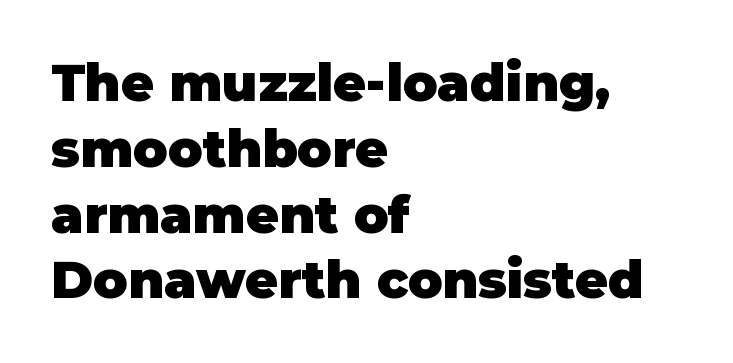
{"serif": "no", "italic": "no", "bold": "yes", "weight": "heavy", "width": "normal", "stroke_contrast": "low", "x_height": "large", "monospaced": "no", "underline": "no", "align": "left", "line_spacing": "normal", "line_spacing_ratio": 1.29, "letter_spacing": "normal", "letter_spacing_em": 0.0, "glyph_px": 51}
